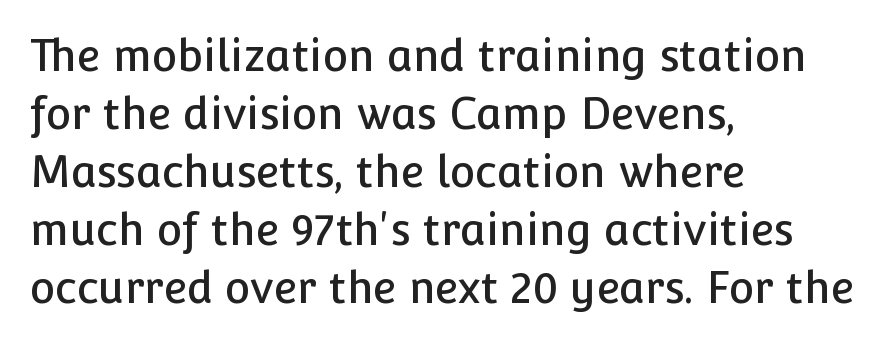
Q: Is the text italic (slanted)? A: No, it is upright.
Q: Is the typeface a serif or a sans-serif typeface? A: Sans-serif.
Q: Is the text underlined? A: No.
Q: How is the paragraph aligned? A: Left-aligned.
Q: Is the spacing between letters normal or unusually wide? A: Normal.
Q: Is the spacing between lines tight, normal or loose? A: Normal.
Q: Width (condensed, normal, or wide)? A: Normal.
Q: Stroke contrast? A: Low.
Q: x-height? A: Medium.
Q: Monospaced? A: No.
